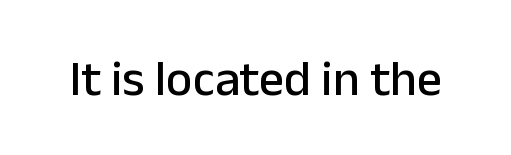
The image shows 50 px sans-serif type, upright; set normal letter spacing, not underlined; low stroke contrast and a medium x-height.
